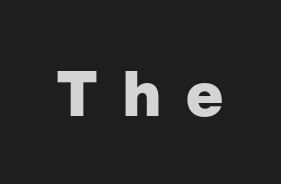
The image shows 62 px heavy sans-serif type, upright; set unusually wide letter spacing (+0.41 em), not underlined; low stroke contrast and a medium x-height.
